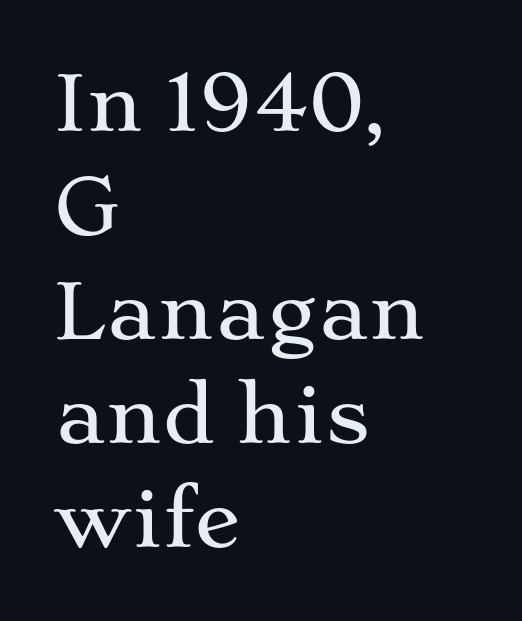
The image shows 77 px wide serif type, upright; set left-aligned, normal line spacing (1.35x), normal letter spacing, not underlined; medium stroke contrast and a medium x-height.
